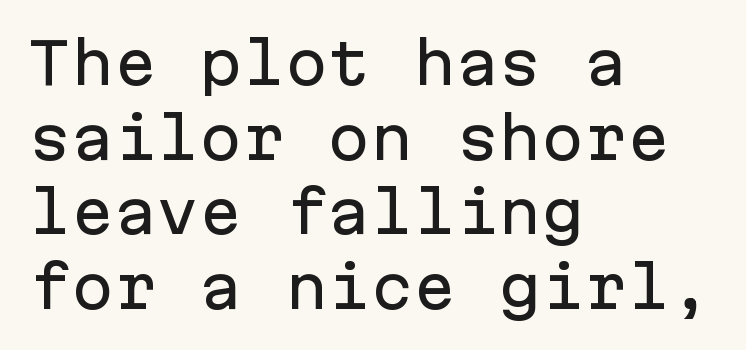
A typesetter would call this monospace, since all characters share one set width. This sample uses plain, unmodified letter spacing. A sans-serif font was chosen for this passage. What's the leading like? Ordinary, nothing unusual.
